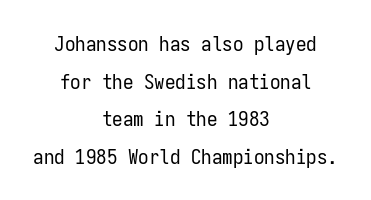
The image shows 21 px text type, upright; set centered, line spacing 1.79x, normal letter spacing, not underlined.
